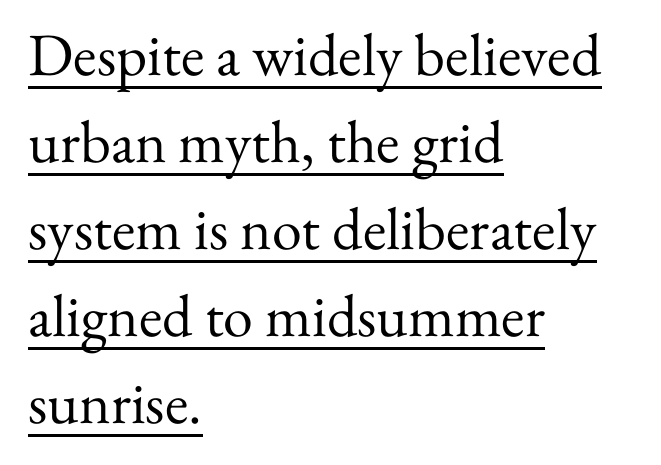
The image shows 60 px regular-weight serif type, upright; set left-aligned, normal line spacing (1.45x), normal letter spacing, underlined; medium stroke contrast and a small x-height.
